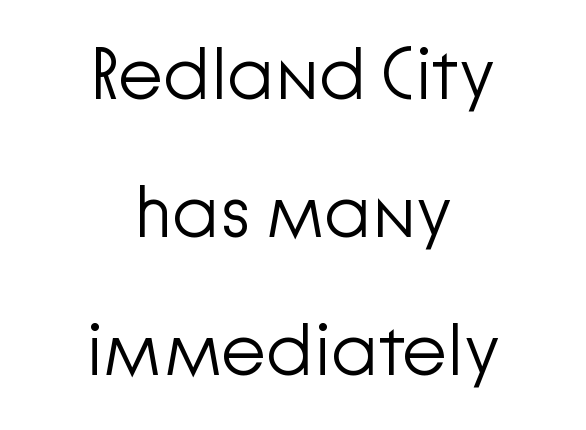
Grotesque or geometric, the face here clearly has no serifs. Nobody drew a line under any word here. In terms of letterspacing, this is plain default setting. The passage shown is typed in a proportional face where columns would drift.
